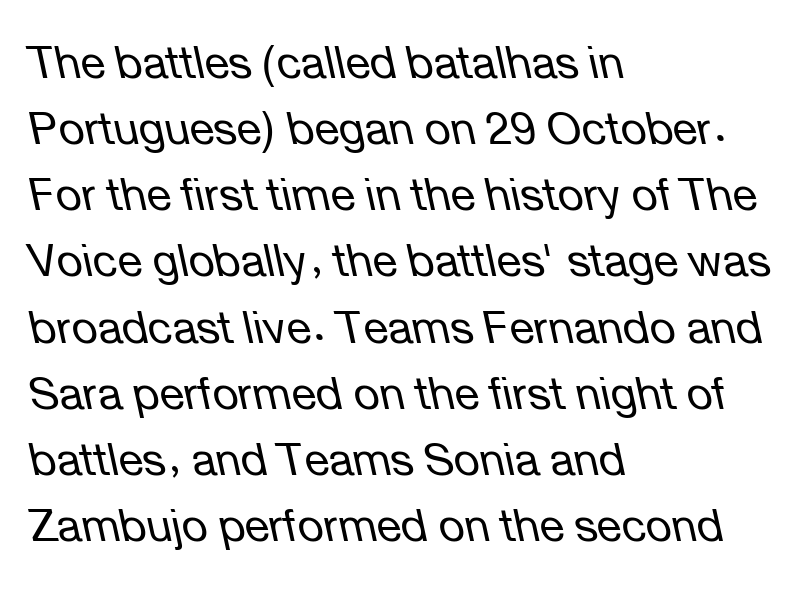
Q: Is the text bold? A: No.
Q: Is the text italic (slanted)? A: Yes, it leans left by about 12 degrees.
Q: Is the text underlined? A: No.
Q: How is the paragraph aligned? A: Left-aligned.
Q: Is the spacing between letters normal or unusually wide? A: Normal.
Q: Is the spacing between lines tight, normal or loose? A: Normal.
Q: Width (condensed, normal, or wide)? A: Normal.
Q: Stroke contrast? A: Low.
Q: x-height? A: Medium.
Q: Monospaced? A: No.
